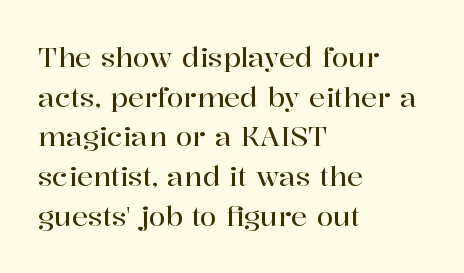
The image shows 27 px text type, upright; set left-aligned, normal line spacing (1.47x), normal letter spacing, not underlined.
